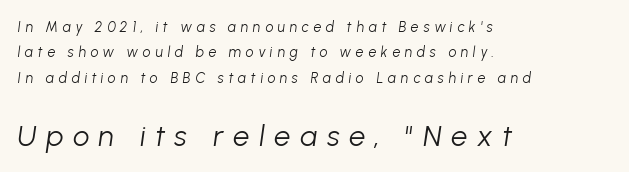
Look at the glyph heights: the lower group is clearly the bigger setting. Honestly, the letter spacing is so wide it's the main thing you notice. The letters are slanted; this is an italic face. No heavy texture on the line: the type isn't bold. The strip under each line holds only bare page. Looks like regular typesetting: each glyph gets only the width it needs.
